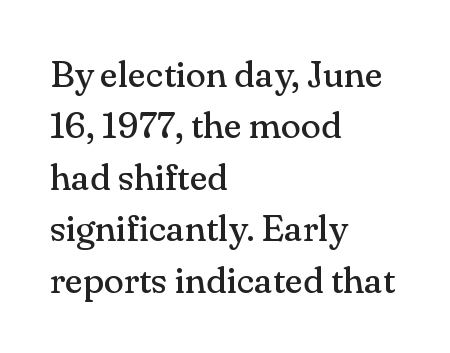
Q: Is the text bold? A: No.
Q: Is the text italic (slanted)? A: No, it is upright.
Q: Is the typeface a serif or a sans-serif typeface? A: Serif.
Q: Is the text underlined? A: No.
Q: How is the paragraph aligned? A: Left-aligned.
Q: Is the spacing between letters normal or unusually wide? A: Normal.
Q: Is the spacing between lines tight, normal or loose? A: Normal.
Q: Width (condensed, normal, or wide)? A: Normal.
Q: Stroke contrast? A: Medium.
Q: x-height? A: Small.
Q: Monospaced? A: No.
